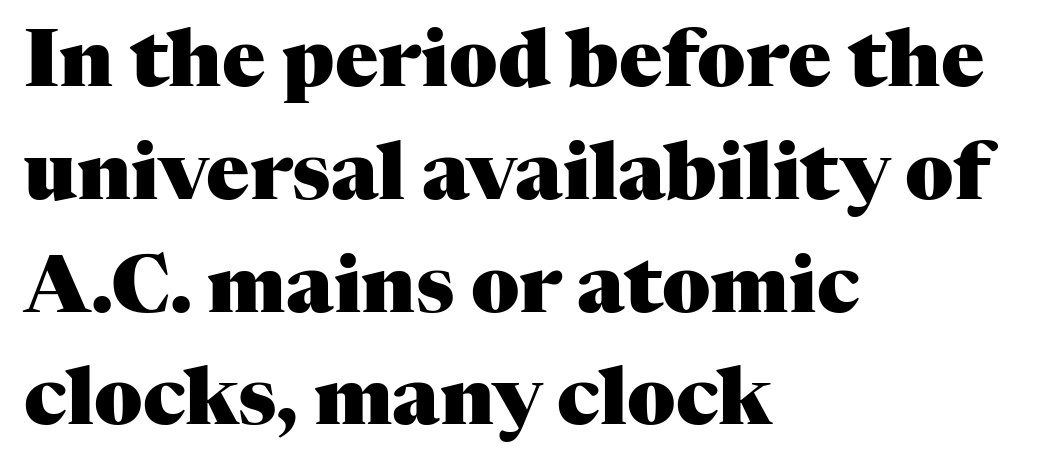
{"serif": "yes", "italic": "no", "bold": "yes", "weight": "heavy", "width": "normal", "stroke_contrast": "medium", "x_height": "medium", "monospaced": "no", "underline": "no", "align": "left", "line_spacing": "normal", "line_spacing_ratio": 1.41, "letter_spacing": "normal", "letter_spacing_em": 0.0, "glyph_px": 80}
